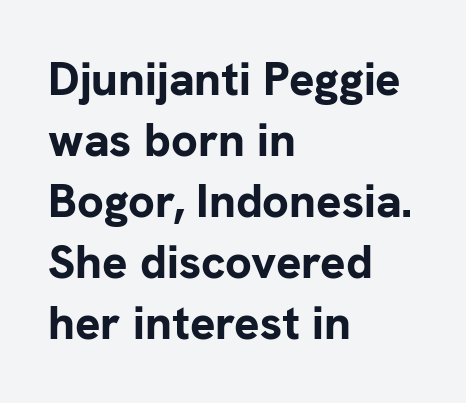
Is this a sans? Yes — the strokes have no serifs. The letters stand upright; this is a roman face. Character widths vary here, with narrow letters taking less room than wide ones. Casual observation: everything's shoved over to the left. Default kerning and tracking; the words read as compact shapes. The passage shown is not underscored anywhere.
